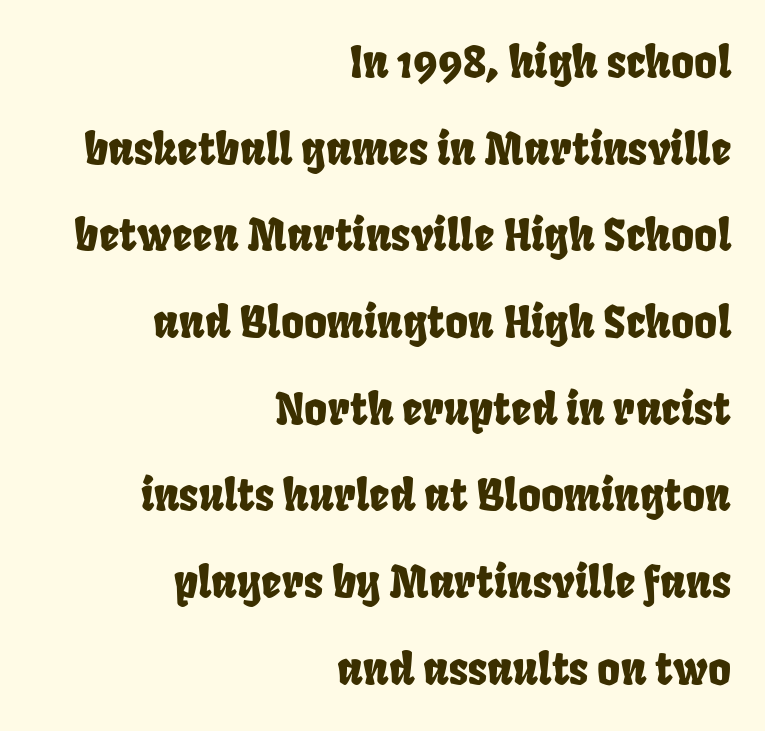
{"serif": "no", "width": "condensed", "stroke_contrast": "low", "x_height": "large", "monospaced": "no", "underline": "no", "align": "right", "line_spacing": "loose", "line_spacing_ratio": 1.97, "letter_spacing": "normal", "letter_spacing_em": 0.0, "glyph_px": 44}
